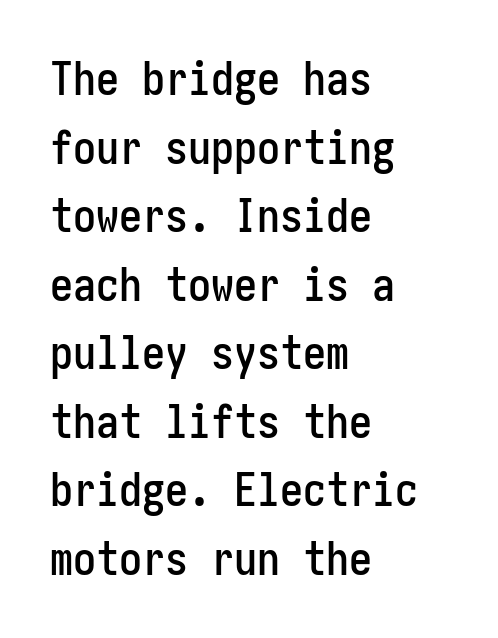
{"serif": "no", "italic": "no", "width": "condensed", "stroke_contrast": "low", "x_height": "medium", "underline": "no", "align": "left", "line_spacing": "normal", "line_spacing_ratio": 1.49, "letter_spacing": "normal", "letter_spacing_em": 0.0, "glyph_px": 46}
